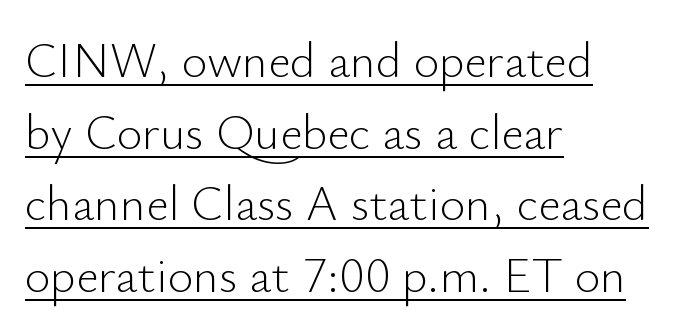
The designer went with a sans here, leaving each stem footless. Italic? Not at all — the glyphs are vertical. In designer terms, the underline attribute is active on this setting. Note the varied advance widths — an 'i' is clearly narrower than an 'm'.
